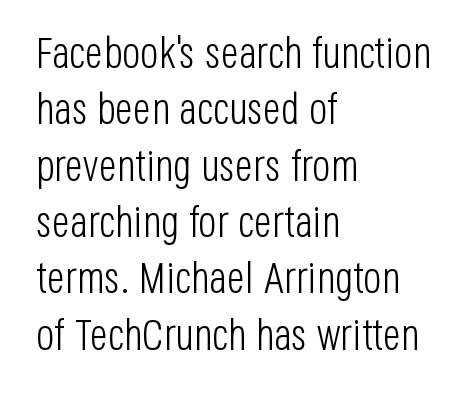
The image shows 43 px light, condensed sans-serif type, upright; set left-aligned, normal line spacing (1.31x), normal letter spacing, not underlined; low stroke contrast and a large x-height.
